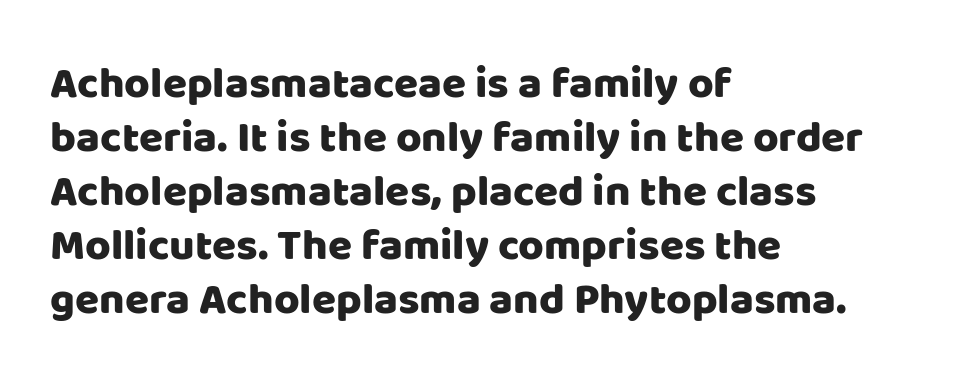
Q: Is the text italic (slanted)? A: No, it is upright.
Q: Is the typeface a serif or a sans-serif typeface? A: Sans-serif.
Q: Is the text underlined? A: No.
Q: How is the paragraph aligned? A: Left-aligned.
Q: Is the spacing between letters normal or unusually wide? A: Normal.
Q: Width (condensed, normal, or wide)? A: Normal.
Q: Stroke contrast? A: Low.
Q: x-height? A: Large.
Q: Monospaced? A: No.
